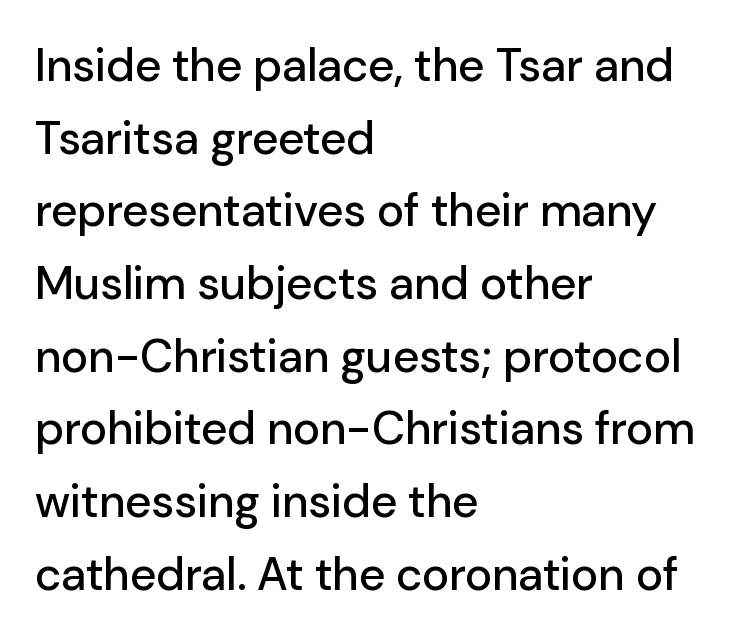
The image shows 46 px sans-serif type, upright; set left-aligned, normal line spacing (1.58x), normal letter spacing, not underlined; low stroke contrast and a medium x-height.
